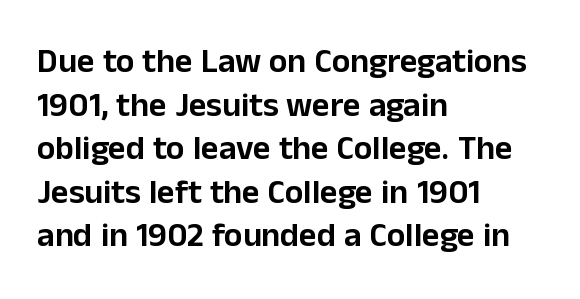
The image shows 34 px sans-serif type, upright; set left-aligned, normal line spacing (1.28x), normal letter spacing, not underlined; low stroke contrast and a medium x-height.
